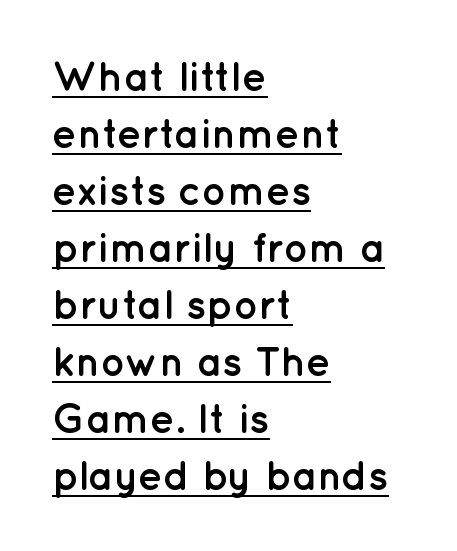
The image shows 41 px semibold sans-serif type, upright; set left-aligned, normal line spacing (1.39x), normal letter spacing, underlined; low stroke contrast and a medium x-height.
